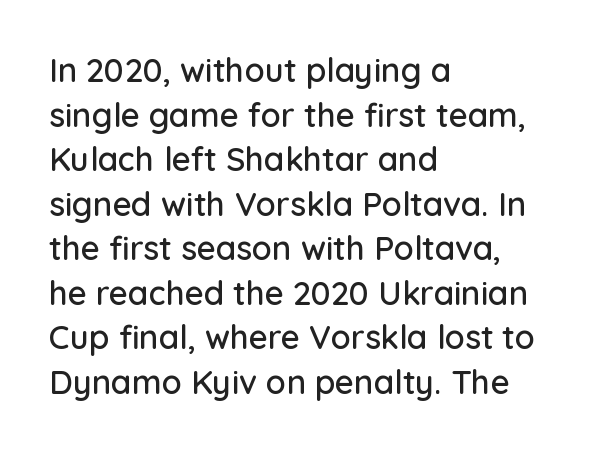
The image shows 33 px sans-serif type, upright; set left-aligned, normal line spacing (1.35x), normal letter spacing, not underlined; low stroke contrast and a medium x-height.
